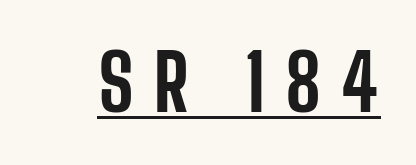
Plenty of ink on the page — the face is bold. The passage shown has open, widely tracked lettering throughout. Here the designer chose a conventional face with non-uniform glyph widths. Is there any slant? The stems are plumb. Note: no serifs on the glyphs. Is there an underline? Yes — a line sits under the letters.
